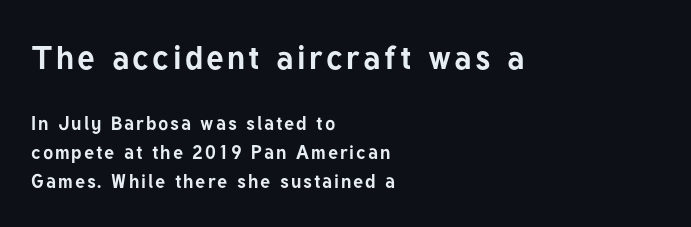
{"serif": "no", "italic": "no", "bold": "yes", "weight": "bold", "width": "normal", "stroke_contrast": "low", "x_height": "medium", "monospaced": "no", "underline": "no", "align": "left", "line_spacing": "normal", "line_spacing_ratio": 1.53, "larger_block": "first", "size_ratio": 1.74, "glyph_px": 33}
